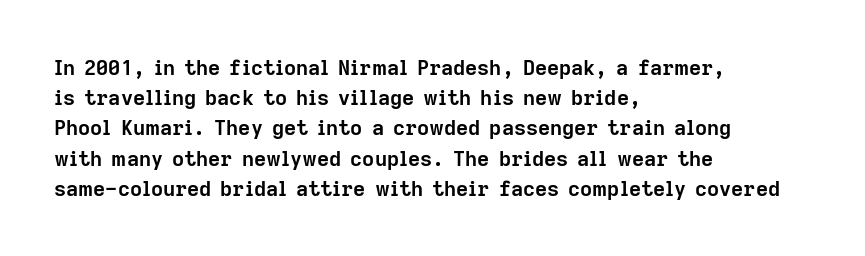
{"italic": "no", "bold": "yes", "underline": "no", "align": "left", "line_spacing": "normal", "line_spacing_ratio": 1.44, "letter_spacing": "normal", "letter_spacing_em": 0.0, "glyph_px": 21}
